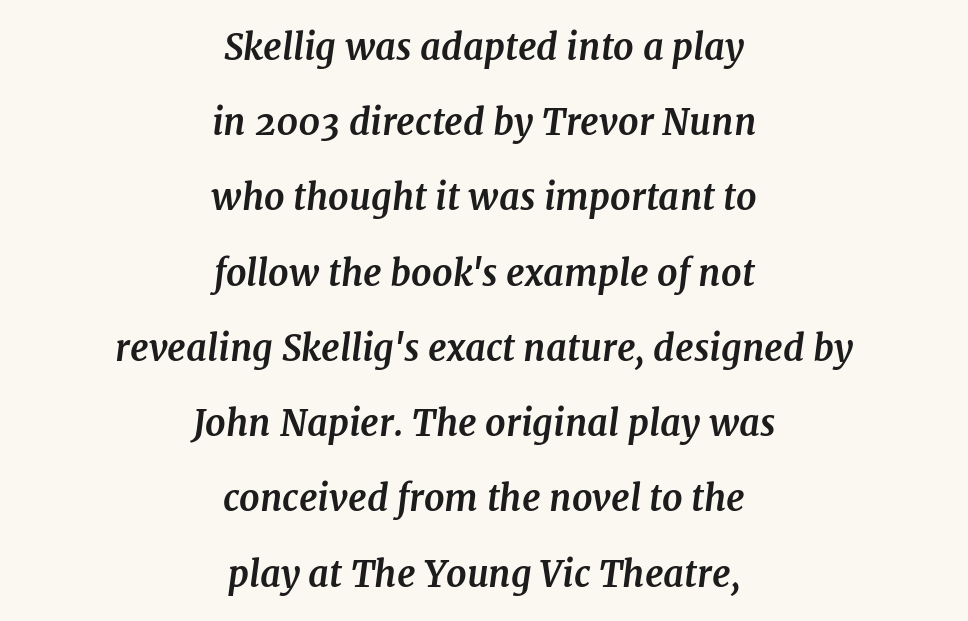
Q: Is the text bold? A: Yes.
Q: Is the text italic (slanted)? A: Yes, it leans right by about 7 degrees.
Q: Is the typeface a serif or a sans-serif typeface? A: Serif.
Q: Is the text underlined? A: No.
Q: How is the paragraph aligned? A: Centered.
Q: Is the spacing between letters normal or unusually wide? A: Normal.
Q: Is the spacing between lines tight, normal or loose? A: Loose.
Q: Width (condensed, normal, or wide)? A: Normal.
Q: Stroke contrast? A: Medium.
Q: x-height? A: Medium.
Q: Monospaced? A: No.
